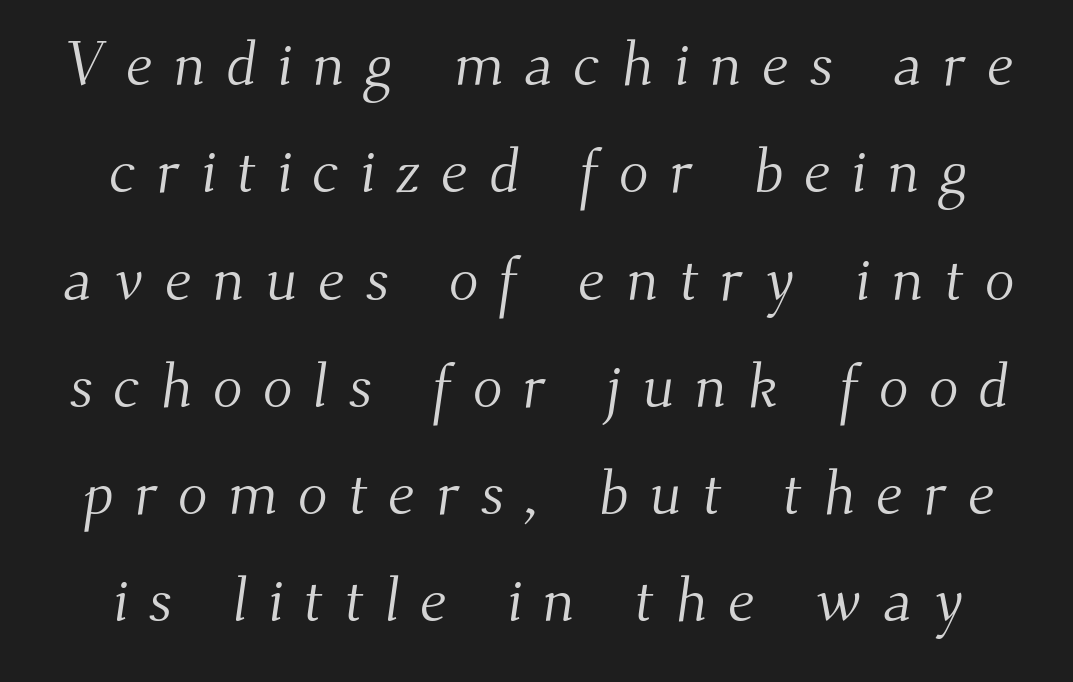
The image shows 62 px light serif type; set line spacing 1.73x, unusually wide letter spacing (+0.33 em), not underlined; medium stroke contrast and a small x-height.
